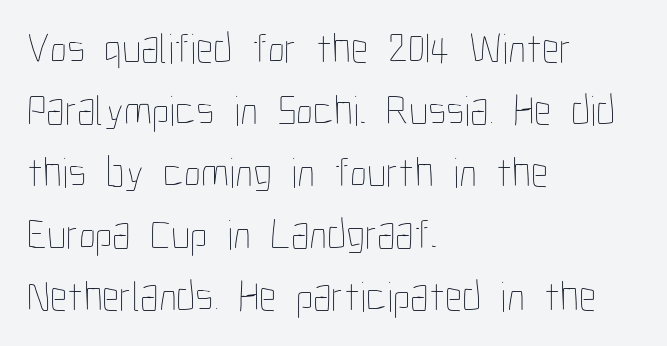
Q: Is the text bold? A: No.
Q: Is the text italic (slanted)? A: No, it is upright.
Q: Is the text underlined? A: No.
Q: How is the paragraph aligned? A: Left-aligned.
Q: Is the spacing between letters normal or unusually wide? A: Normal.
Q: Is the spacing between lines tight, normal or loose? A: Normal.
Q: Width (condensed, normal, or wide)? A: Condensed.
Q: Stroke contrast? A: Low.
Q: x-height? A: Medium.
Q: Monospaced? A: No.
